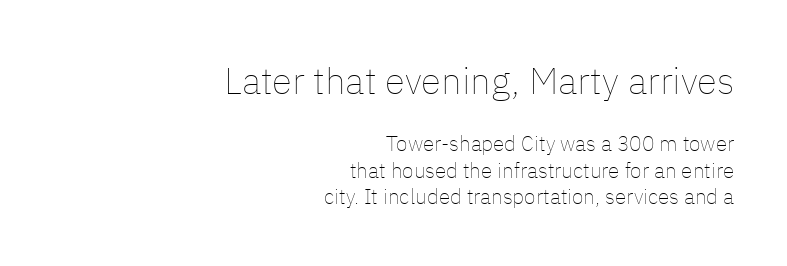
The image shows 37 px thin type, upright; set right-aligned, line spacing 1.24x, normal letter spacing, not underlined; the first (top) block is 1.76x larger; low stroke contrast and a medium x-height.
